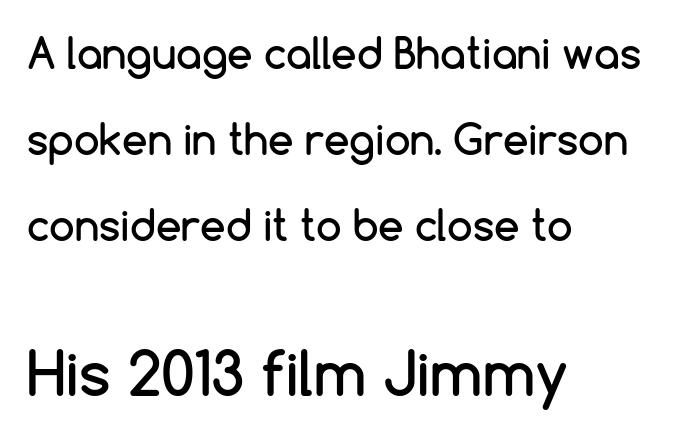
Q: Is the text italic (slanted)? A: No, it is upright.
Q: Is the typeface a serif or a sans-serif typeface? A: Sans-serif.
Q: Is the text underlined? A: No.
Q: How is the paragraph aligned? A: Left-aligned.
Q: Is the spacing between letters normal or unusually wide? A: Normal.
Q: Is the spacing between lines tight, normal or loose? A: Loose.
Q: Which block of text is set in a larger size, the first (top) or the second (bottom)? A: The second (bottom) one.
Q: Width (condensed, normal, or wide)? A: Normal.
Q: Stroke contrast? A: Low.
Q: x-height? A: Medium.
Q: Monospaced? A: No.
